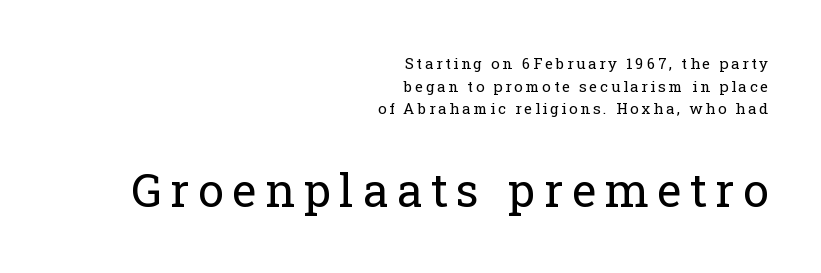
No extra ink here — the face is not bold. If you squint, the bottom block still reads clearly — it's the larger of the two. Only glyphs here, with clear space below each row. Font category for this specimen: serif.
